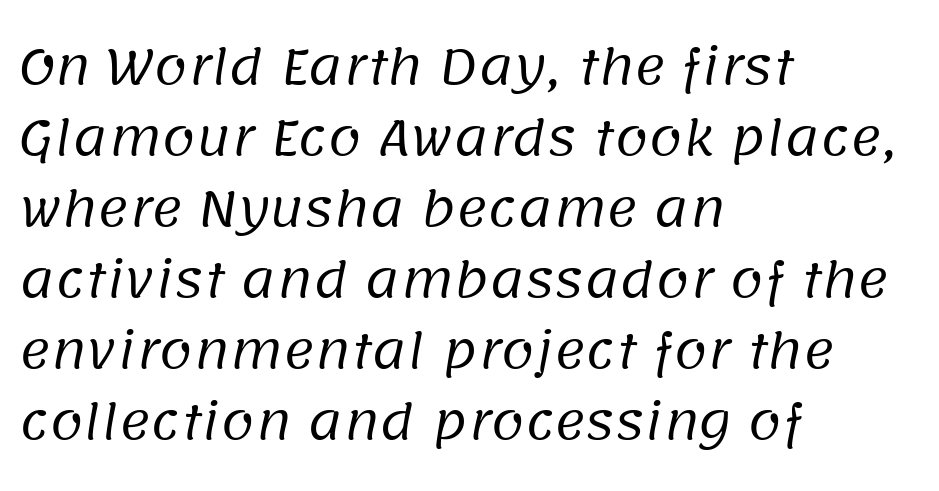
What kind of face is this? One without serifs — a sans. Underlining? Definitely not there. Each letter keeps its own natural width here, so spacing adapts to shape. Quick note: interline space is typical. This sample is left-justified, so line endings fall wherever the words run out. The weight would be labelled regular, book, light, or lighter still.
